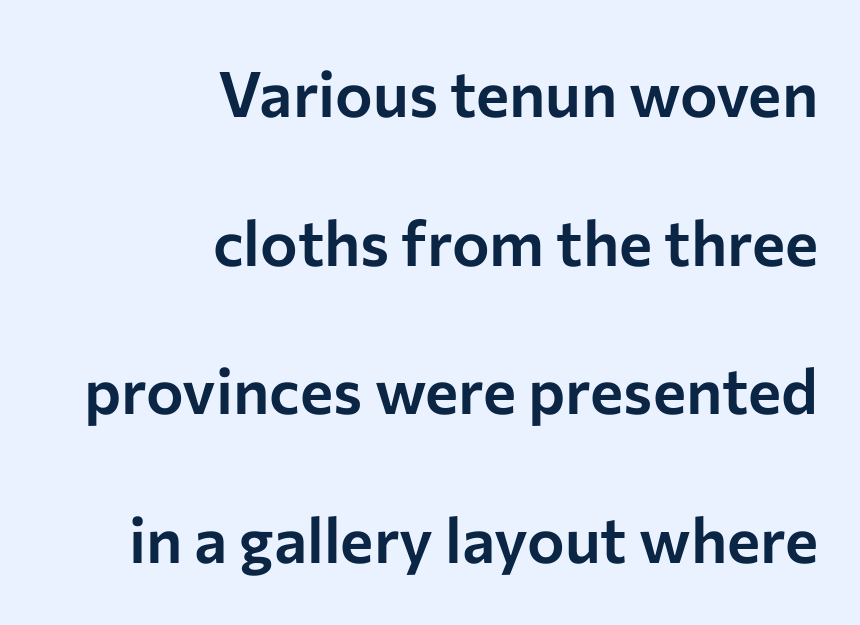
The image shows 63 px sans-serif type, upright; set right-aligned, loose line spacing (2.36x), normal letter spacing, not underlined; low stroke contrast and a medium x-height.
